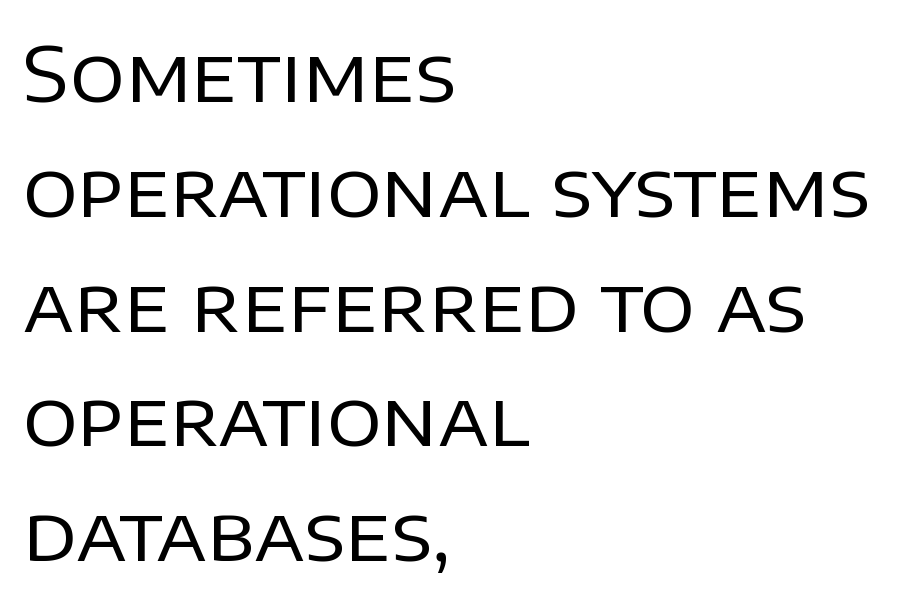
Q: Is the text bold? A: No.
Q: Is the text italic (slanted)? A: No, it is upright.
Q: Is the typeface a serif or a sans-serif typeface? A: Sans-serif.
Q: Is the text underlined? A: No.
Q: How is the paragraph aligned? A: Left-aligned.
Q: Is the spacing between letters normal or unusually wide? A: Normal.
Q: Is the spacing between lines tight, normal or loose? A: Normal.
Q: Width (condensed, normal, or wide)? A: Normal.
Q: Stroke contrast? A: Low.
Q: x-height? A: Large.
Q: Monospaced? A: No.
